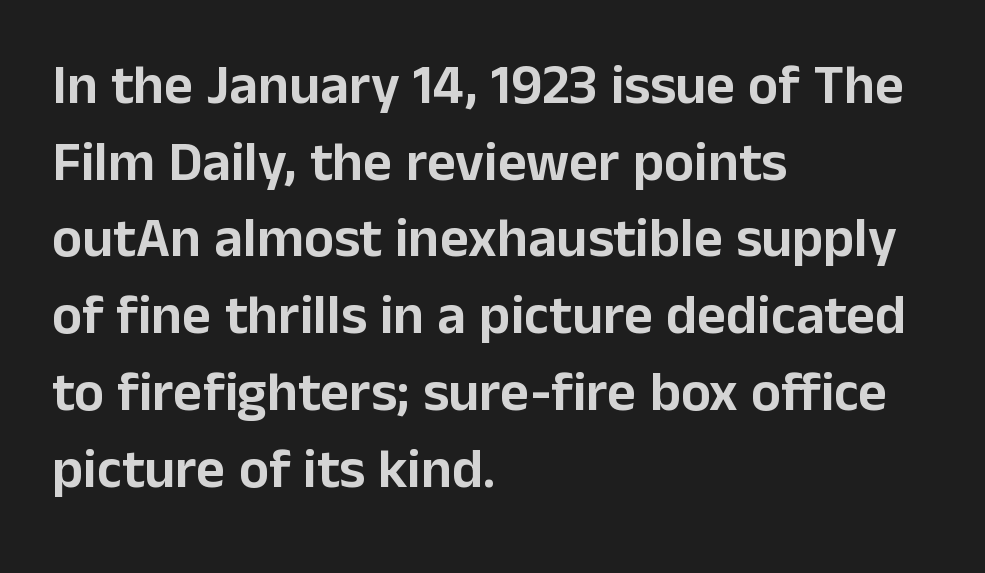
Q: Is the text italic (slanted)? A: No, it is upright.
Q: Is the typeface a serif or a sans-serif typeface? A: Sans-serif.
Q: Is the text underlined? A: No.
Q: How is the paragraph aligned? A: Left-aligned.
Q: Is the spacing between letters normal or unusually wide? A: Normal.
Q: Is the spacing between lines tight, normal or loose? A: Normal.
Q: Width (condensed, normal, or wide)? A: Normal.
Q: Stroke contrast? A: Low.
Q: x-height? A: Medium.
Q: Monospaced? A: No.
